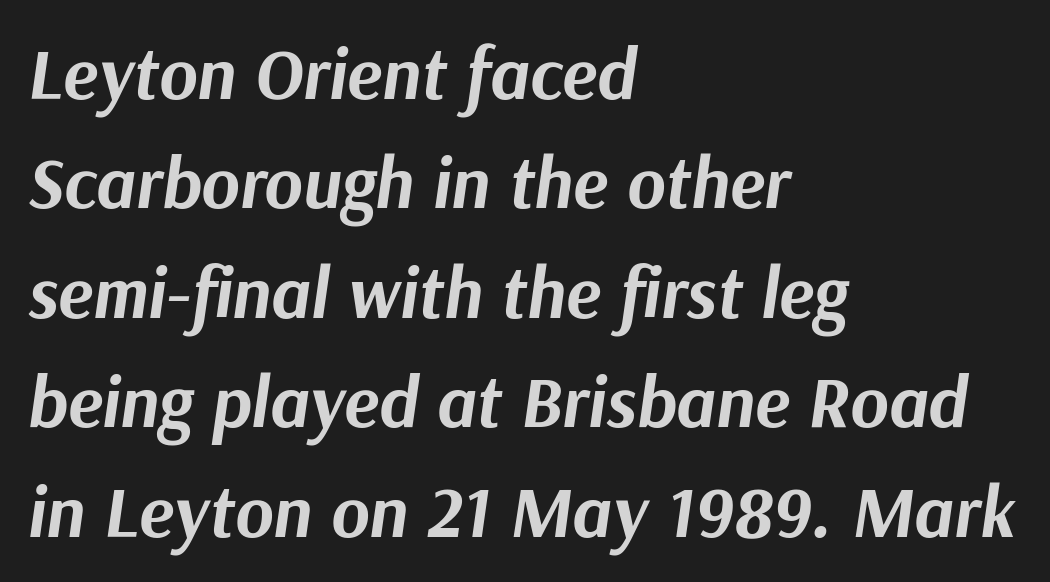
The image shows 73 px bold type, italic (leaning right); set left-aligned, normal line spacing (1.5x), normal letter spacing, not underlined; medium stroke contrast and a medium x-height.
